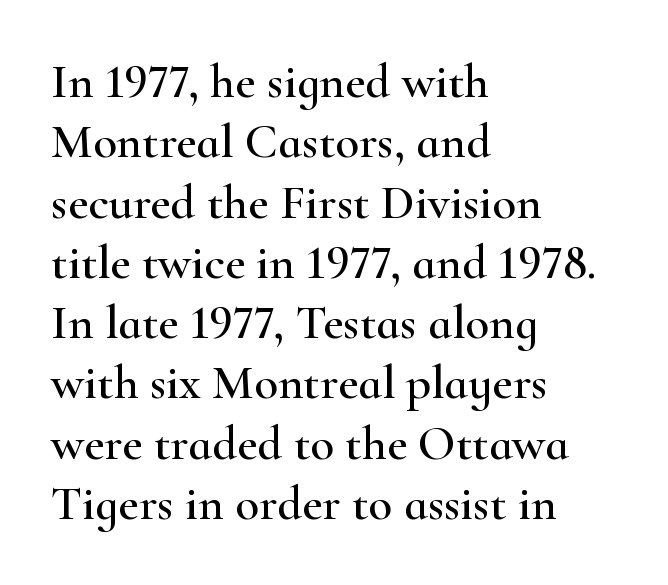
Words appear dense and cohesive because spacing is normal. The area under the type is left untouched. Do the letters lean? They stand straight. Typographically, this falls in the serif category.
